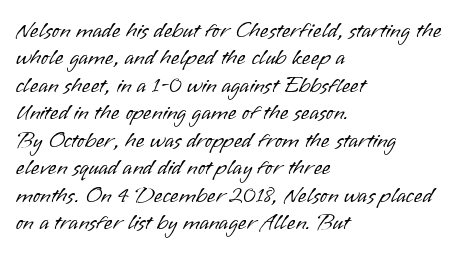
The image shows 22 px text type; set left-aligned, normal line spacing (1.25x), normal letter spacing, not underlined.
